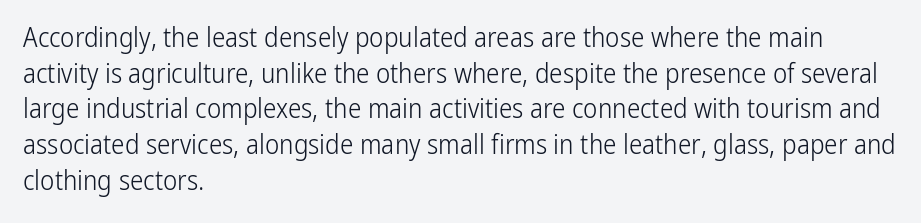
The image shows 27 px text type, upright; set left-aligned, normal line spacing (1.32x), normal letter spacing, not underlined.
